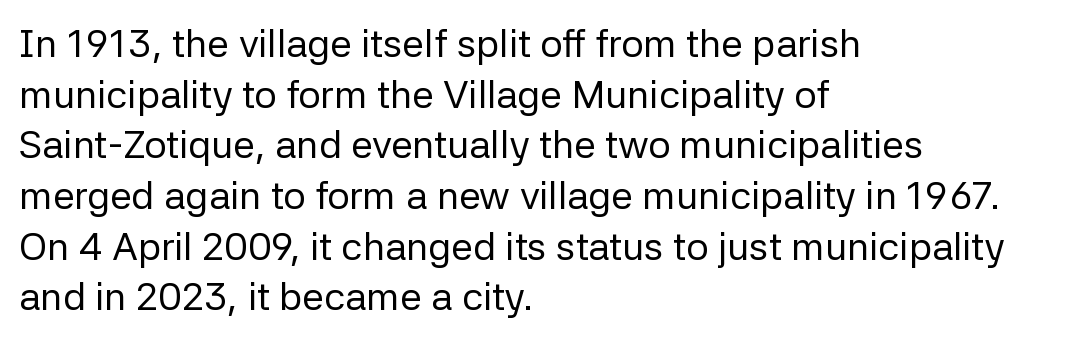
Q: Is the text bold? A: No.
Q: Is the text italic (slanted)? A: No, it is upright.
Q: Is the typeface a serif or a sans-serif typeface? A: Sans-serif.
Q: Is the text underlined? A: No.
Q: How is the paragraph aligned? A: Left-aligned.
Q: Is the spacing between letters normal or unusually wide? A: Normal.
Q: Is the spacing between lines tight, normal or loose? A: Normal.
Q: Width (condensed, normal, or wide)? A: Normal.
Q: Stroke contrast? A: Low.
Q: x-height? A: Medium.
Q: Monospaced? A: No.
